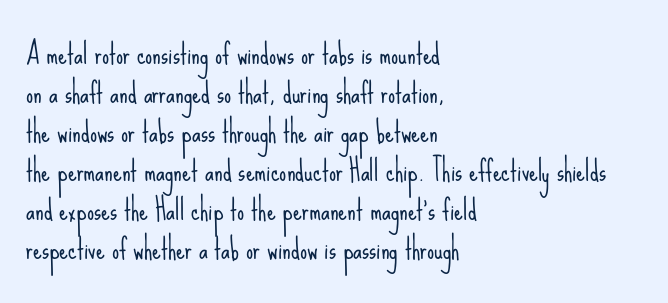
The image shows 28 px light, condensed sans-serif type, upright; set left-aligned, normal line spacing (1.39x), normal letter spacing, not underlined; low stroke contrast and a small x-height.
